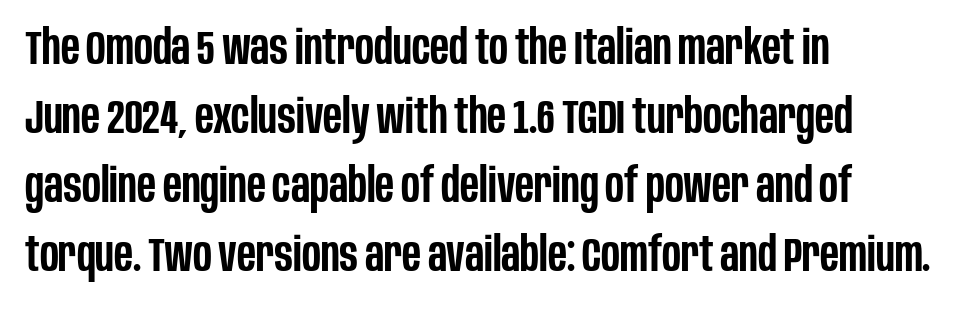
Bare-footed words on every line. Classification — sans serif. These lines sit exactly where default settings would place them. The letterforms sit shoulder to shoulder at normal distance. A bit beefed up — I'd call it semibold rather than bold.
